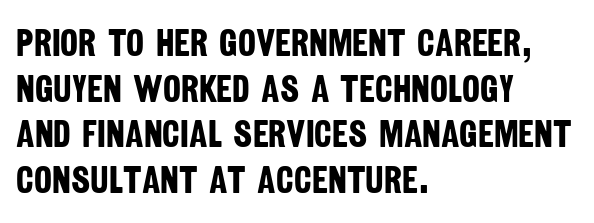
The image shows 38 px bold, condensed sans-serif type; set left-aligned, line spacing 1.2x, normal letter spacing, not underlined; low stroke contrast and a large x-height.
